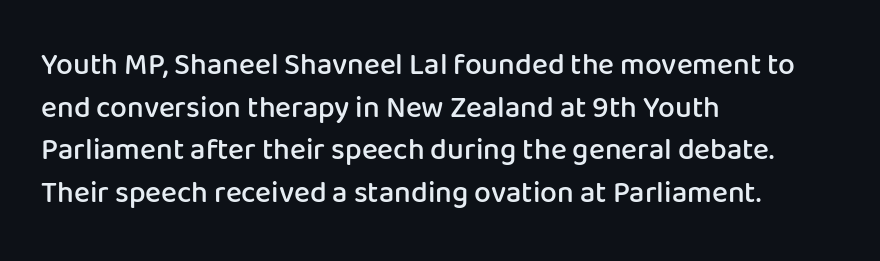
Is this a sans? Yes — the strokes have no serifs. Caption: multi-line text, flush left, ragged right. These lines are rendered in a variable-pitch font. This block has exactly the height ordinary leading produces.
